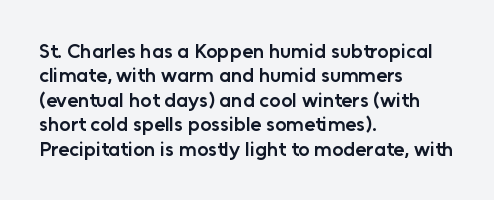
{"italic": "no", "bold": "semi", "underline": "no", "align": "left", "line_spacing_ratio": 1.22, "letter_spacing": "normal", "letter_spacing_em": 0.0, "glyph_px": 20}
